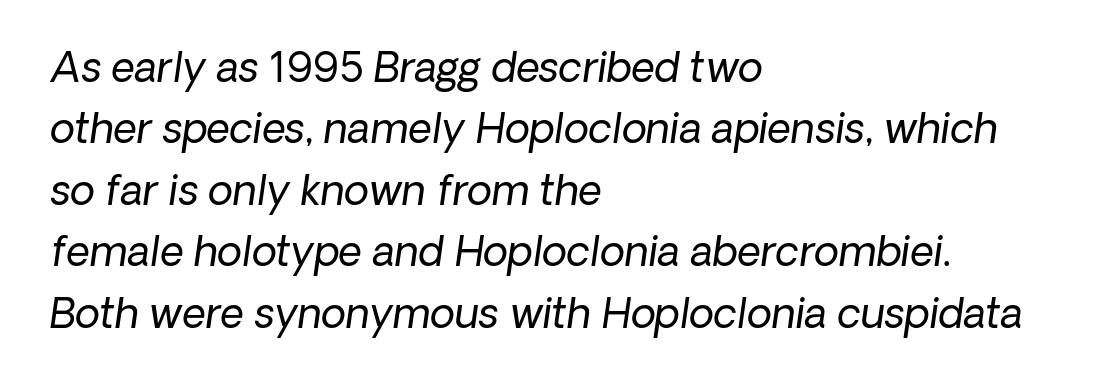
Q: Is the text bold? A: No.
Q: Is the typeface a serif or a sans-serif typeface? A: Sans-serif.
Q: Is the text underlined? A: No.
Q: How is the paragraph aligned? A: Left-aligned.
Q: Is the spacing between letters normal or unusually wide? A: Normal.
Q: Is the spacing between lines tight, normal or loose? A: Normal.
Q: Width (condensed, normal, or wide)? A: Normal.
Q: Stroke contrast? A: Low.
Q: x-height? A: Medium.
Q: Monospaced? A: No.
